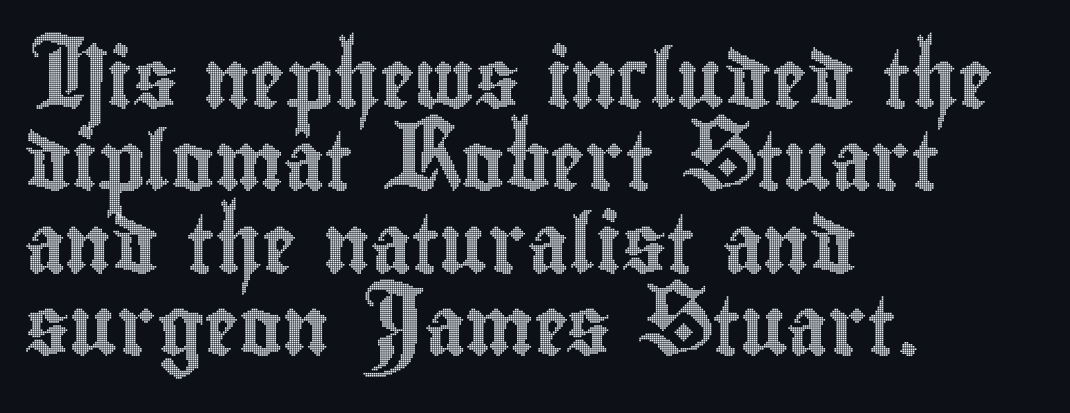
The lettering stays uniformly vertical, giving the passage a roman look. The passage is arranged the way most books set body copy — flush left. Caption: standard tracking, unaltered. The glyphs are unaccompanied by any horizontal stroke below them.
